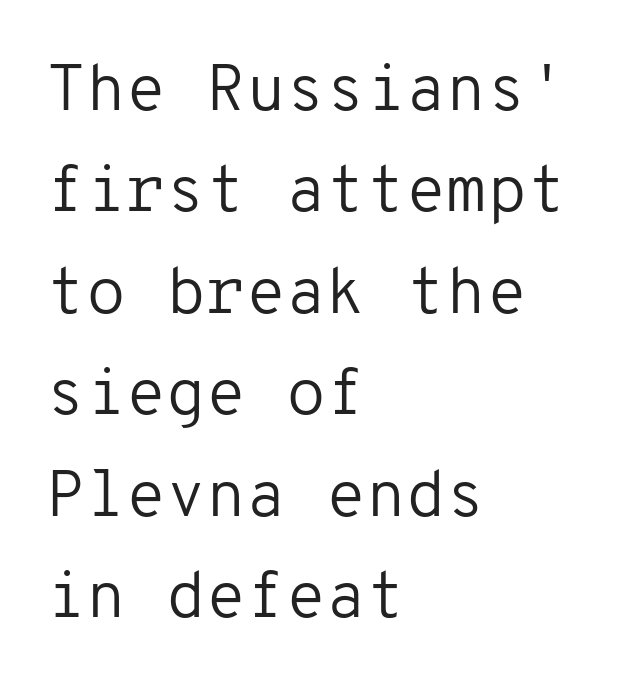
The face used here is monospaced, like something from a code editor. Nothing heavy about these letters — not bold at all. Beneath every word, the page is bare. The letterforms sit shoulder to shoulder at normal distance. Rows of type keep a routine distance in the vertical direction. Observe the absence of serifs on each vertical stroke in this sample.
